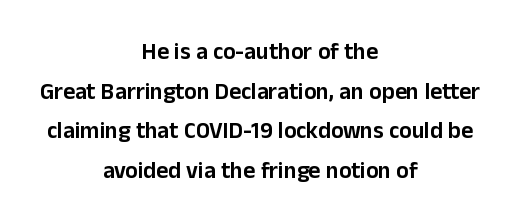
The image shows 23 px text type, upright; set centered, line spacing 1.72x, normal letter spacing, not underlined.
